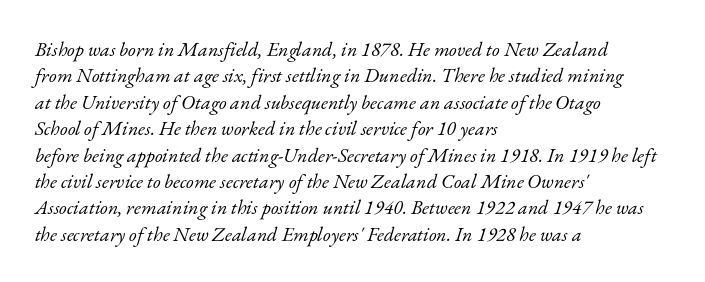
{"italic": "yes", "lean": "right", "slant_degrees": 17, "bold": "no", "underline": "no", "align": "left", "line_spacing": "normal", "line_spacing_ratio": 1.32, "letter_spacing": "normal", "letter_spacing_em": 0.0, "glyph_px": 20}
